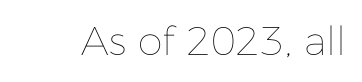
Q: Is the text bold? A: No.
Q: Is the text italic (slanted)? A: No, it is upright.
Q: Is the text underlined? A: No.
Q: Is the spacing between letters normal or unusually wide? A: Normal.
Q: Width (condensed, normal, or wide)? A: Normal.
Q: Stroke contrast? A: Low.
Q: x-height? A: Medium.
Q: Monospaced? A: No.
